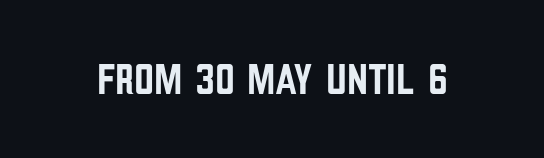
The gap between lines stays unmarked. Letterform terminals end flat and unadorned throughout the passage. Quick note: not italic, upright. Varying glyph widths throughout — classic text-font behaviour. Glyph-to-glyph distance matches everyday printed text.
